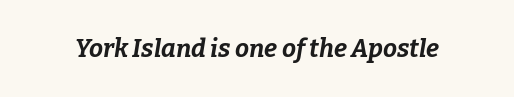
{"italic": "yes", "lean": "right", "slant_degrees": 9, "bold": "yes", "underline": "no", "letter_spacing": "normal", "letter_spacing_em": 0.0, "glyph_px": 25}
